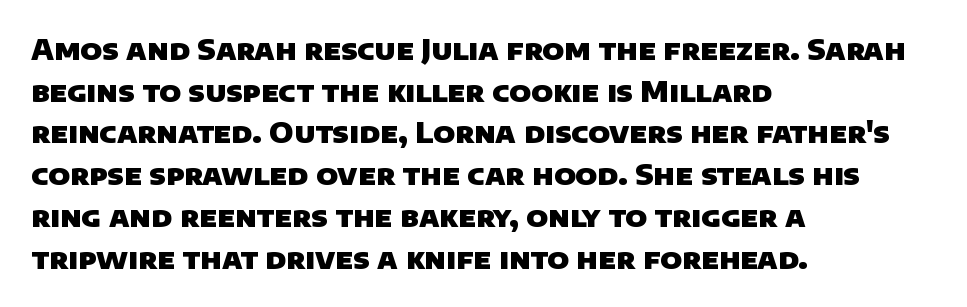
{"serif": "no", "bold": "yes", "weight": "heavy", "width": "normal", "stroke_contrast": "low", "x_height": "large", "monospaced": "no", "underline": "no", "align": "left", "line_spacing": "normal", "line_spacing_ratio": 1.49, "letter_spacing": "normal", "letter_spacing_em": 0.0, "glyph_px": 28}
